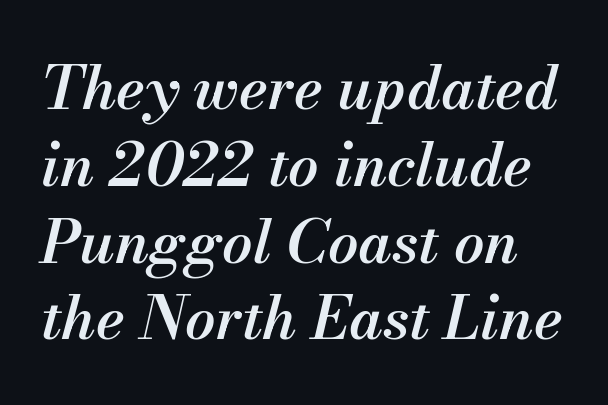
Q: Is the text bold? A: Semi-bold.
Q: Is the text italic (slanted)? A: Yes, it leans right by about 13 degrees.
Q: Is the text underlined? A: No.
Q: Is the spacing between letters normal or unusually wide? A: Normal.
Q: Is the spacing between lines tight, normal or loose? A: Normal.
Q: Width (condensed, normal, or wide)? A: Normal.
Q: Stroke contrast? A: Medium.
Q: x-height? A: Small.
Q: Monospaced? A: No.
